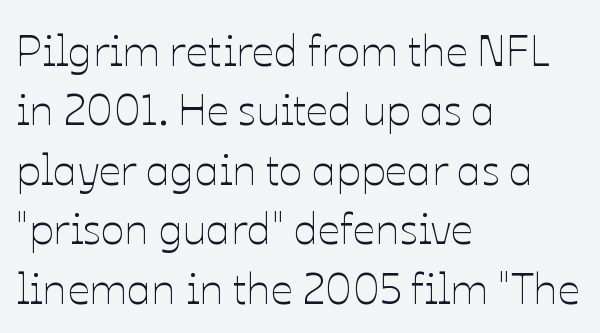
Q: Is the text bold? A: No.
Q: Is the text italic (slanted)? A: No, it is upright.
Q: Is the text underlined? A: No.
Q: How is the paragraph aligned? A: Left-aligned.
Q: Is the spacing between letters normal or unusually wide? A: Normal.
Q: Is the spacing between lines tight, normal or loose? A: Normal.
Q: Width (condensed, normal, or wide)? A: Normal.
Q: Stroke contrast? A: Low.
Q: x-height? A: Medium.
Q: Monospaced? A: No.
